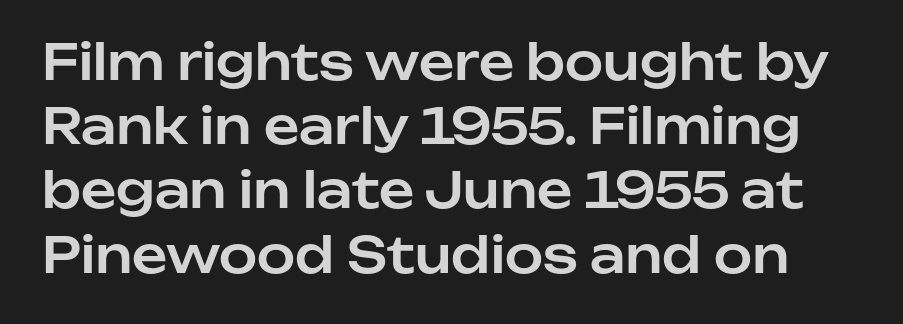
{"serif": "no", "italic": "no", "width": "normal", "stroke_contrast": "low", "x_height": "medium", "monospaced": "no", "underline": "no", "line_spacing": "normal", "line_spacing_ratio": 1.31, "letter_spacing": "normal", "letter_spacing_em": 0.0, "glyph_px": 49}
